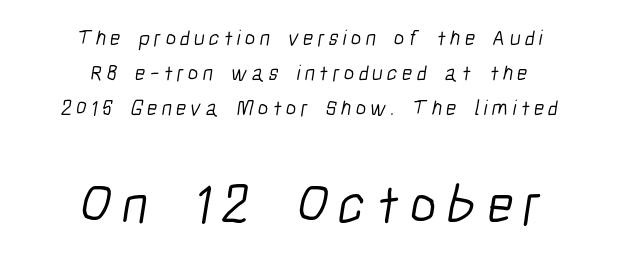
Q: Is the text bold? A: No.
Q: Is the typeface a serif or a sans-serif typeface? A: Sans-serif.
Q: Is the text underlined? A: No.
Q: How is the paragraph aligned? A: Centered.
Q: Is the spacing between lines tight, normal or loose? A: Normal.
Q: Which block of text is set in a larger size, the first (top) or the second (bottom)? A: The second (bottom) one.
Q: Width (condensed, normal, or wide)? A: Condensed.
Q: Stroke contrast? A: Low.
Q: x-height? A: Medium.
Q: Monospaced? A: No.
